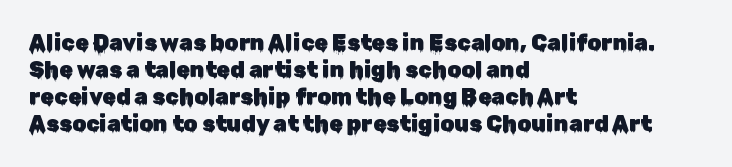
{"italic": "no", "underline": "no", "align": "left", "line_spacing_ratio": 1.23, "letter_spacing": "normal", "letter_spacing_em": 0.0, "glyph_px": 22}
